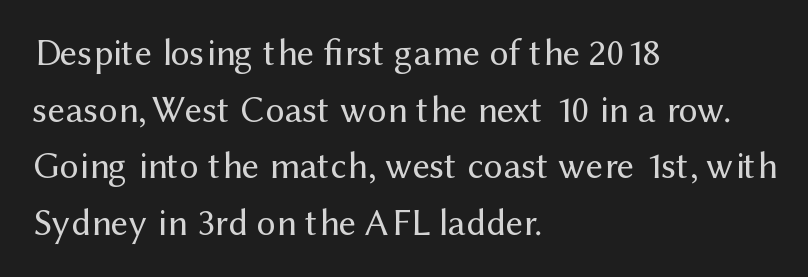
Between one letter and the next there's only the usual sliver of space. Glance below the letters and you will spot only blank space. Compared with typical paragraphs, the rows here are spaced about the same. The typesetter chose a ragged-right arrangement here. Each letter's strokes conclude bluntly, with no projecting serifs.
